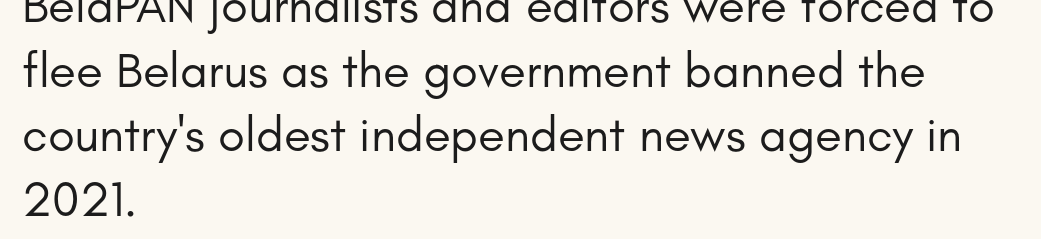
The typeface has the unassuming heft of standard copy or less. To sum up the face: it is a sans, with no serifs. This sample keeps an unexceptional amount of space between lines. The area under the type is left untouched. The typography opts for an upright posture over an oblique one. Do the characters align in a grid? No, the font is proportional.
